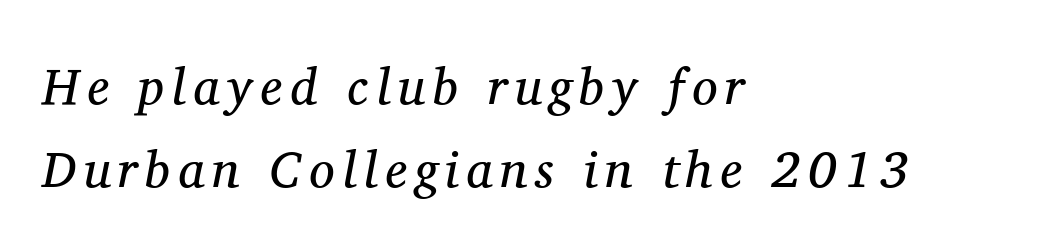
{"serif": "yes", "italic": "yes", "lean": "right", "slant_degrees": 11, "bold": "no", "weight": "regular", "width": "normal", "stroke_contrast": "medium", "x_height": "medium", "monospaced": "no", "underline": "no", "align": "left", "line_spacing": "normal", "line_spacing_ratio": 1.62, "glyph_px": 51}
